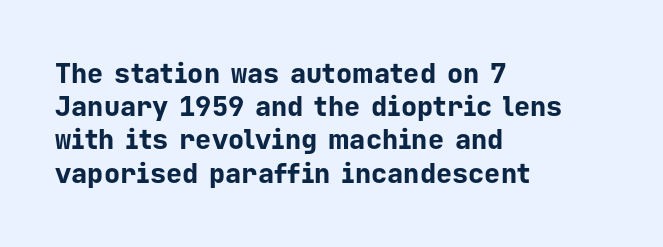
Q: Is the text bold? A: Yes.
Q: Is the text italic (slanted)? A: No, it is upright.
Q: Is the text underlined? A: No.
Q: How is the paragraph aligned? A: Left-aligned.
Q: Is the spacing between letters normal or unusually wide? A: Normal.
